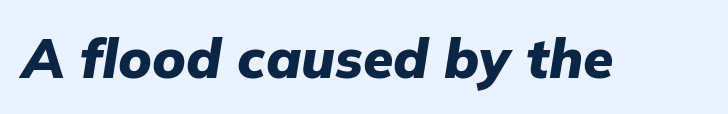
Varying glyph widths throughout — classic text-font behaviour. A dark, heavy texture on the line: the type is bold. Just letters on the line, the space beneath them empty. In terms of posture, this sample is oblique. Honestly, the letter spacing is just normal — you wouldn't notice it.
